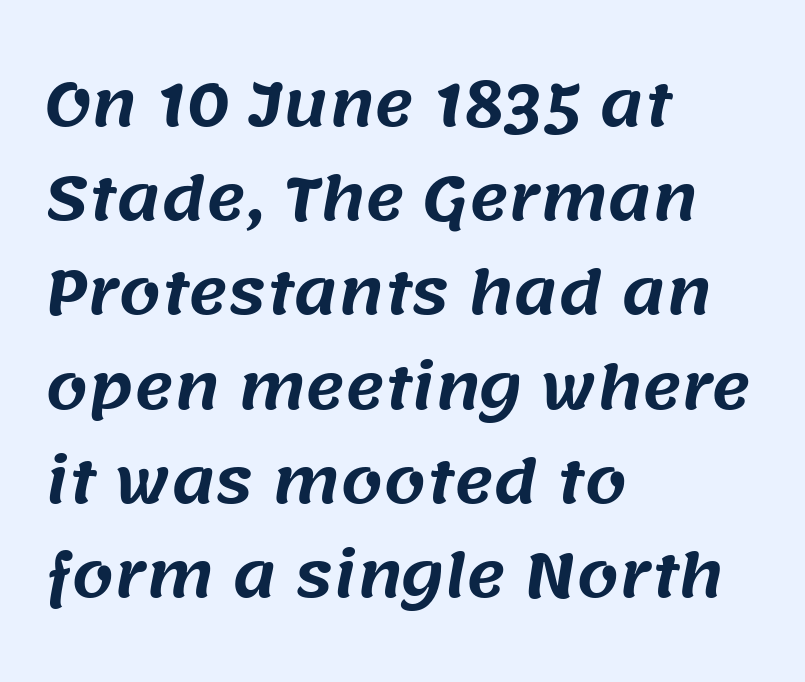
Q: Is the typeface a serif or a sans-serif typeface? A: Sans-serif.
Q: Is the text underlined? A: No.
Q: How is the paragraph aligned? A: Left-aligned.
Q: Is the spacing between letters normal or unusually wide? A: Normal.
Q: Is the spacing between lines tight, normal or loose? A: Normal.
Q: Width (condensed, normal, or wide)? A: Normal.
Q: Stroke contrast? A: Medium.
Q: x-height? A: Large.
Q: Monospaced? A: No.
